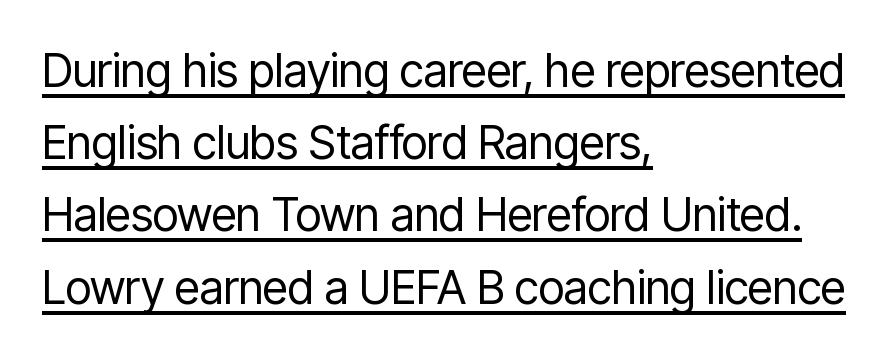
The image shows 46 px regular-weight, condensed sans-serif type, upright; set left-aligned, normal line spacing (1.57x), normal letter spacing, underlined; low stroke contrast and a medium x-height.
